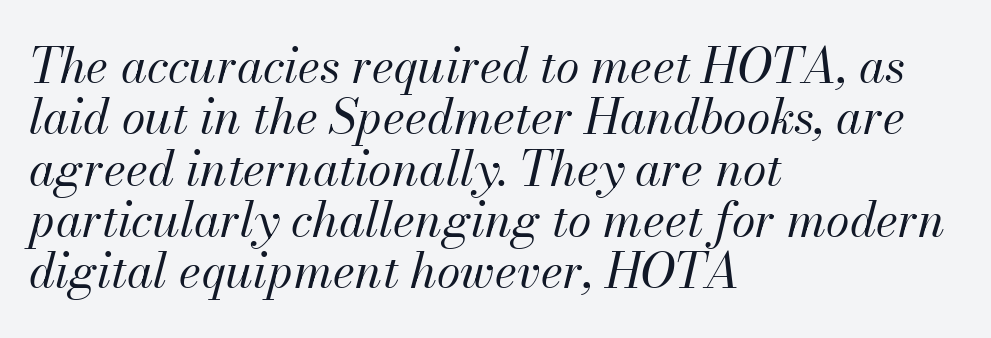
This sample has the flowing, uneven cadence of proportional lettering. Is the type slanted? Yes — the strokes lean at a clear angle. Which margin do the lines hug? The left one — the right edge is uneven. The letters sit at their default tracking, neither squeezed nor spread. Summary of weight: not heavy and not bold. The specimen omits any rule beneath the text block's lines.
